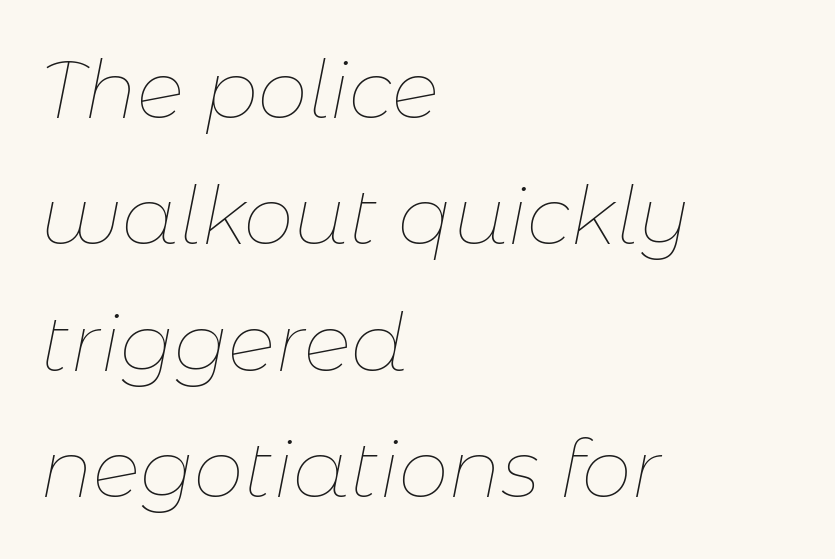
The letters advance in unequal steps, a hallmark of proportional type. Reading down the block, your eye returns to a fixed left position each line. Words appear dense and cohesive because spacing is normal. Only glyphs here, with clear space below each row.
